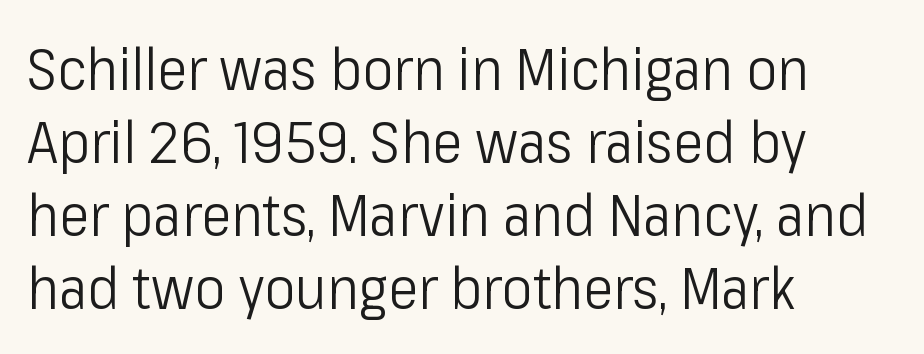
{"serif": "no", "italic": "no", "bold": "no", "weight": "light", "width": "condensed", "stroke_contrast": "low", "x_height": "medium", "monospaced": "no", "underline": "no", "align": "left", "line_spacing": "normal", "line_spacing_ratio": 1.26, "letter_spacing": "normal", "letter_spacing_em": 0.0, "glyph_px": 58}
